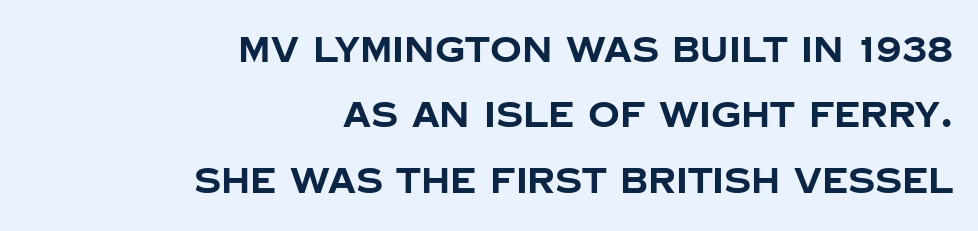
Q: Is the text bold? A: Yes.
Q: Is the text italic (slanted)? A: No, it is upright.
Q: Is the typeface a serif or a sans-serif typeface? A: Sans-serif.
Q: Is the text underlined? A: No.
Q: How is the paragraph aligned? A: Right-aligned.
Q: Is the spacing between letters normal or unusually wide? A: Normal.
Q: Width (condensed, normal, or wide)? A: Normal.
Q: Stroke contrast? A: Low.
Q: x-height? A: Large.
Q: Monospaced? A: No.
